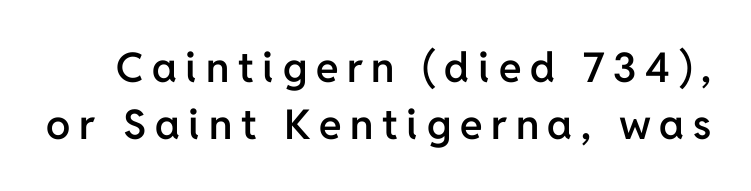
{"serif": "no", "italic": "no", "bold": "semi", "weight": "semibold", "width": "normal", "stroke_contrast": "low", "x_height": "medium", "monospaced": "no", "underline": "no", "line_spacing": "normal", "line_spacing_ratio": 1.38, "letter_spacing": "wide", "letter_spacing_em": 0.21, "glyph_px": 41}
